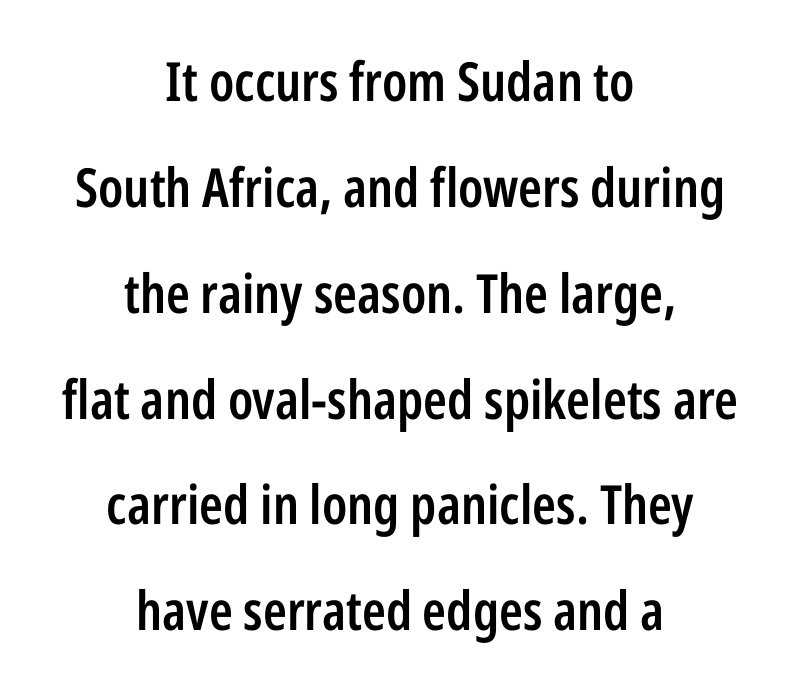
{"serif": "no", "italic": "no", "bold": "semi", "weight": "semibold", "width": "condensed", "stroke_contrast": "low", "x_height": "medium", "monospaced": "no", "underline": "no", "align": "center", "line_spacing": "loose", "line_spacing_ratio": 1.96, "letter_spacing": "normal", "letter_spacing_em": 0.0, "glyph_px": 54}
